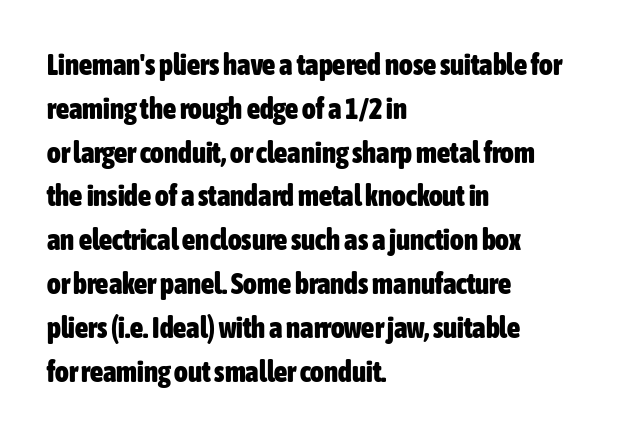
The image shows 29 px heavy, condensed sans-serif type, upright; set left-aligned, normal line spacing (1.51x), normal letter spacing, not underlined; low stroke contrast and a medium x-height.
